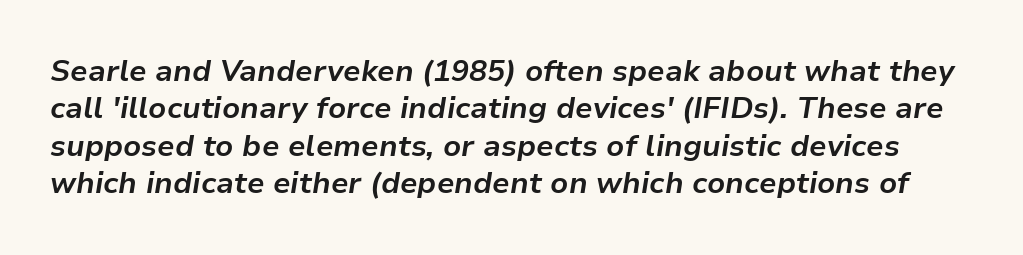
No extra tracking has been applied to these lines. Character widths vary here, with narrow letters taking less room than wide ones. Every character sits at an angle, as italics do. Successive baselines arrive at the customary interval. In terms of weight, the rendering is a true, heavy bold.
